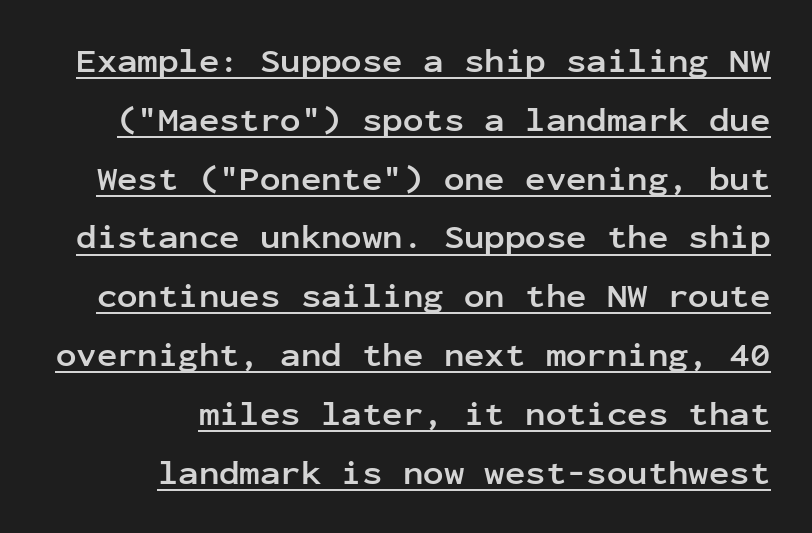
{"serif": "no", "italic": "no", "bold": "yes", "weight": "semibold", "width": "normal", "stroke_contrast": "low", "x_height": "medium", "monospaced": "yes", "underline": "yes", "align": "right", "line_spacing_ratio": 1.73, "letter_spacing": "normal", "letter_spacing_em": 0.0, "glyph_px": 34}
